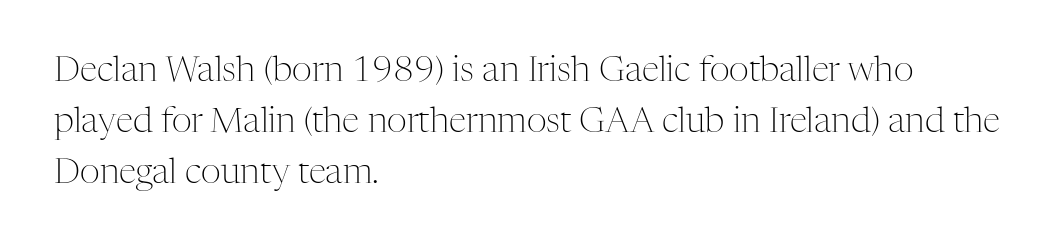
Rows of type keep a routine distance in the vertical direction. The line texture is even and compact thanks to regular tracking. Italic: no, the glyphs are upright roman. These lines are rendered in a variable-pitch font. Is this a sans? No — the strokes have serifs.
